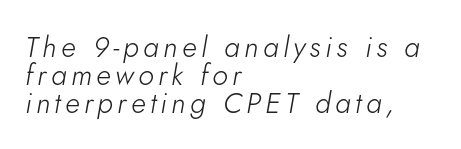
The image shows 29 px light type, italic (leaning right); set left-aligned, tight line spacing (0.96x), not underlined; low stroke contrast and a small x-height.
